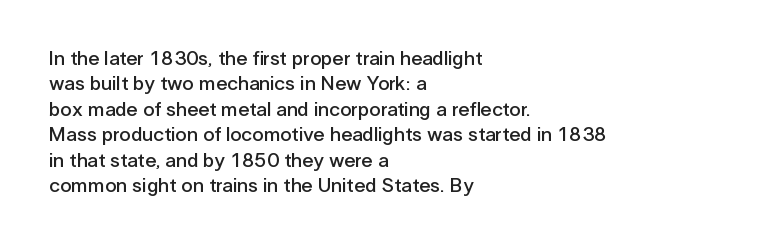
The image shows 20 px text type, upright; set left-aligned, normal line spacing (1.27x), normal letter spacing, not underlined.
